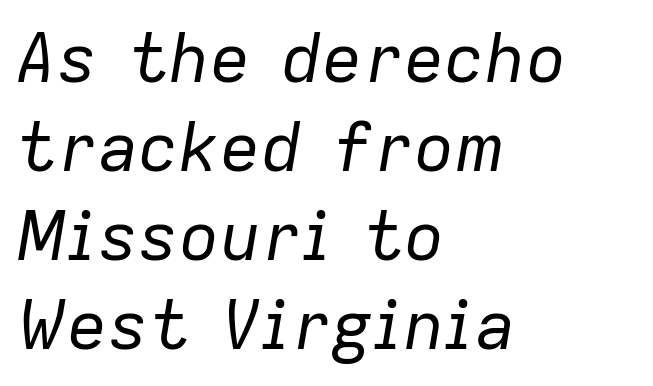
A quiet, ordinary-to-light weight characterises the typeface. The space between consecutive lines is moderate. Descender tails drop into unmarked territory. The lines in this sample share a left origin and differ only in where they stop.
